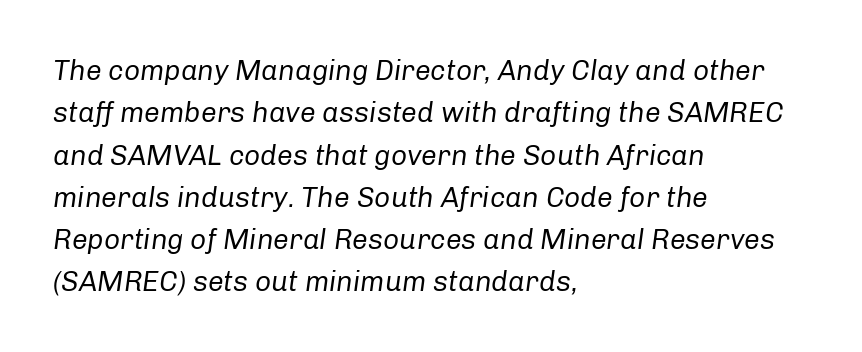
Character widths vary here, with narrow letters taking less room than wide ones. The lettering tilts uniformly, giving the passage an italic look. The font sits on the lighter half of the weight spectrum, regular included. Underline: absent.
